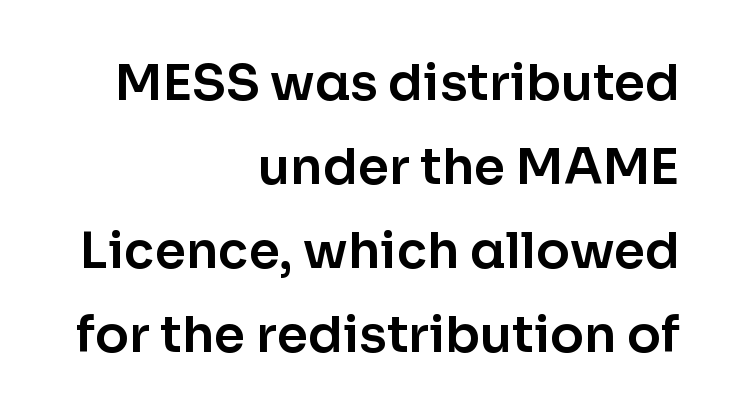
The lettering holds an erect, upright posture throughout. Does the leading feel generous? No, just average. Casual observation: everything's shoved over to the right. Character widths vary here, with narrow letters taking less room than wide ones. The foot of each line stays bare and open.
